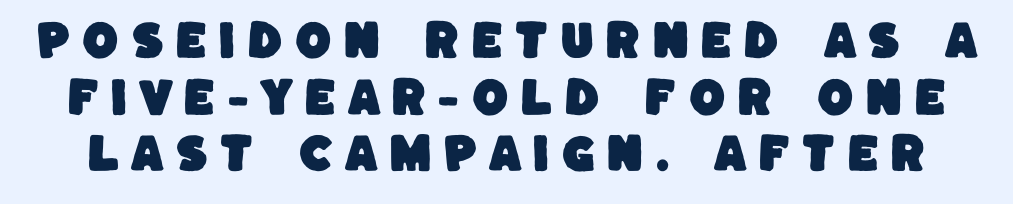
The image shows 42 px sans-serif type; set normal line spacing (1.35x), unusually wide letter spacing (+0.26 em), not underlined; low stroke contrast and a large x-height.
